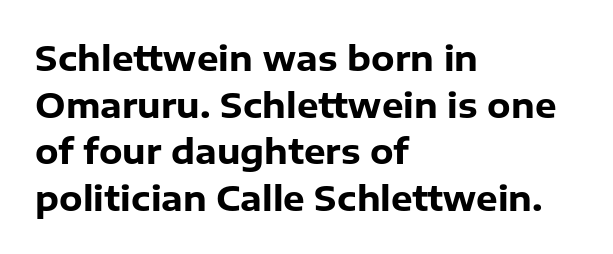
{"serif": "no", "italic": "no", "bold": "yes", "weight": "heavy", "width": "normal", "stroke_contrast": "low", "x_height": "medium", "monospaced": "no", "underline": "no", "align": "left", "line_spacing": "normal", "line_spacing_ratio": 1.37, "letter_spacing": "normal", "letter_spacing_em": 0.0, "glyph_px": 34}
